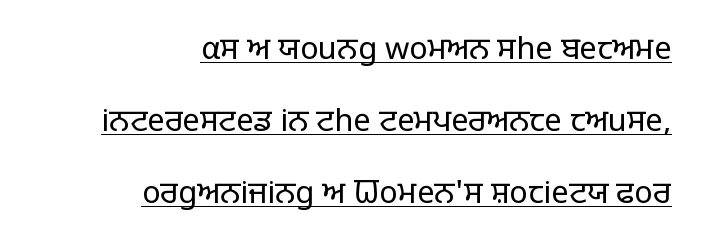
Q: Is the text bold? A: No.
Q: Is the text italic (slanted)? A: No, it is upright.
Q: Is the typeface a serif or a sans-serif typeface? A: Sans-serif.
Q: Is the text underlined? A: Yes.
Q: How is the paragraph aligned? A: Right-aligned.
Q: Is the spacing between letters normal or unusually wide? A: Normal.
Q: Is the spacing between lines tight, normal or loose? A: Loose.
Q: Width (condensed, normal, or wide)? A: Normal.
Q: Stroke contrast? A: Low.
Q: x-height? A: Large.
Q: Monospaced? A: No.
